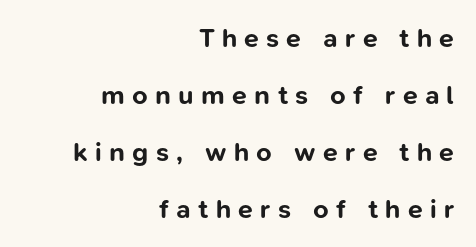
Q: Is the text bold? A: Yes.
Q: Is the text italic (slanted)? A: No, it is upright.
Q: Is the text underlined? A: No.
Q: How is the paragraph aligned? A: Right-aligned.
Q: Is the spacing between letters normal or unusually wide? A: Unusually wide.
Q: Is the spacing between lines tight, normal or loose? A: Loose.
